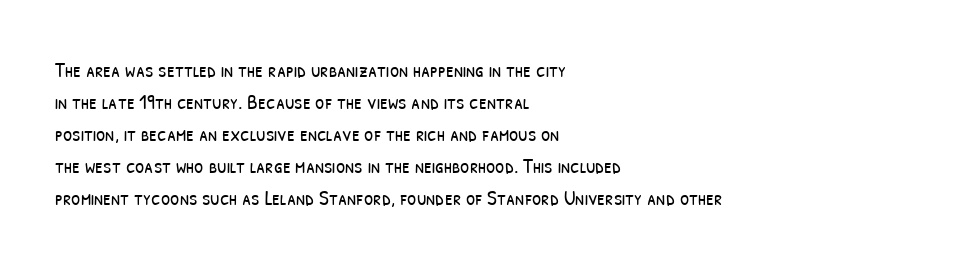
{"bold": "no", "underline": "no", "align": "left", "line_spacing": "normal", "line_spacing_ratio": 1.52, "letter_spacing": "normal", "letter_spacing_em": 0.0, "glyph_px": 21}
